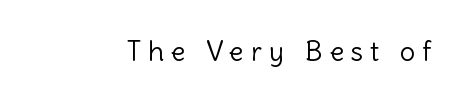
Q: Is the text bold? A: No.
Q: Is the text italic (slanted)? A: No, it is upright.
Q: Is the text underlined? A: No.
Q: Is the spacing between letters normal or unusually wide? A: Unusually wide.
